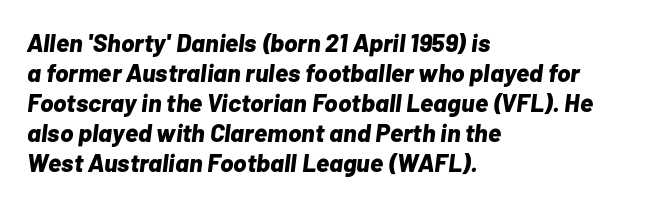
Q: Is the text bold? A: Yes.
Q: Is the text italic (slanted)? A: Yes, it leans right by about 7 degrees.
Q: Is the text underlined? A: No.
Q: How is the paragraph aligned? A: Left-aligned.
Q: Is the spacing between letters normal or unusually wide? A: Normal.
